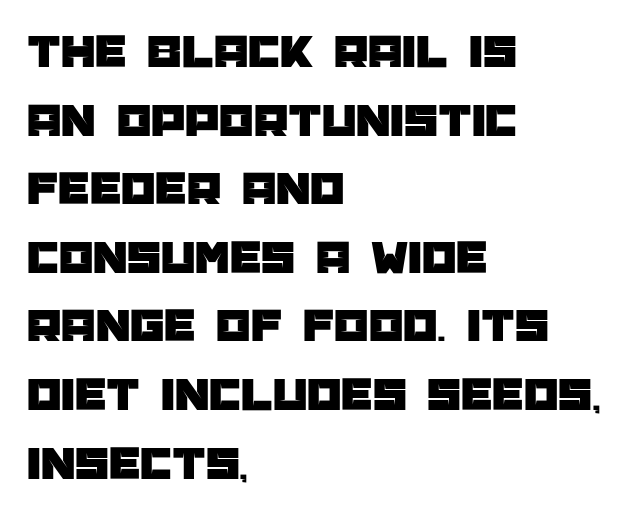
Q: Is the text italic (slanted)? A: No, it is upright.
Q: Is the typeface a serif or a sans-serif typeface? A: Sans-serif.
Q: Is the text underlined? A: No.
Q: How is the paragraph aligned? A: Left-aligned.
Q: Is the spacing between letters normal or unusually wide? A: Normal.
Q: Is the spacing between lines tight, normal or loose? A: Normal.
Q: Width (condensed, normal, or wide)? A: Normal.
Q: Stroke contrast? A: Low.
Q: x-height? A: Large.
Q: Monospaced? A: No.
